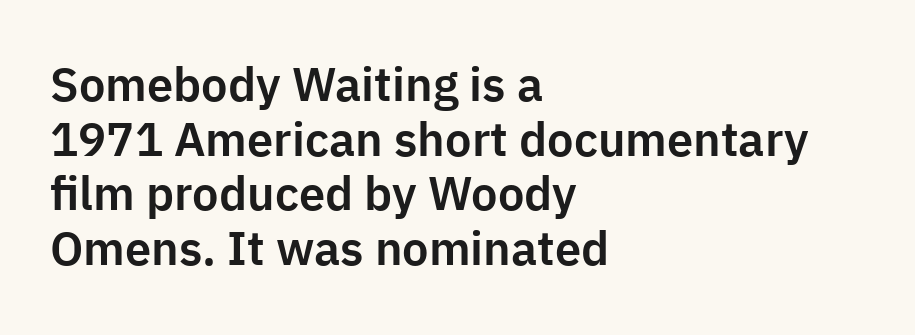
The image shows 47 px sans-serif type, upright; set left-aligned, line spacing 1.16x, normal letter spacing, not underlined; low stroke contrast and a medium x-height.
